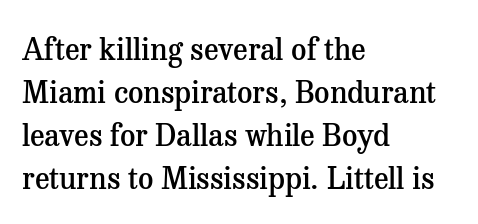
Q: Is the text bold? A: Semi-bold.
Q: Is the text italic (slanted)? A: No, it is upright.
Q: Is the typeface a serif or a sans-serif typeface? A: Serif.
Q: Is the text underlined? A: No.
Q: How is the paragraph aligned? A: Left-aligned.
Q: Is the spacing between letters normal or unusually wide? A: Normal.
Q: Is the spacing between lines tight, normal or loose? A: Normal.
Q: Width (condensed, normal, or wide)? A: Normal.
Q: Stroke contrast? A: Medium.
Q: x-height? A: Medium.
Q: Monospaced? A: No.
